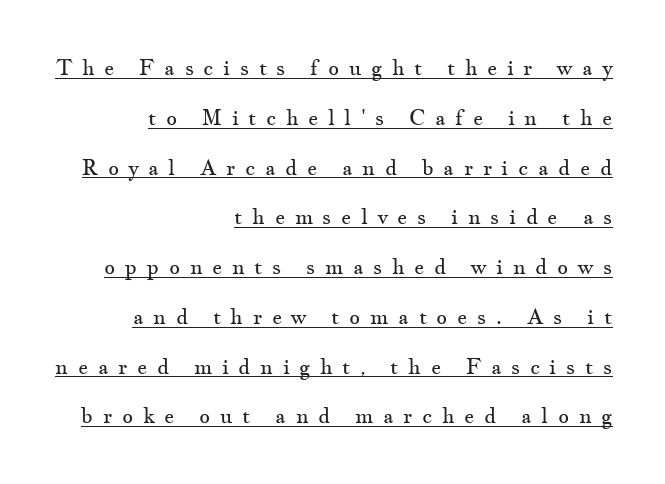
{"italic": "no", "bold": "no", "underline": "yes", "align": "right", "line_spacing": "loose", "line_spacing_ratio": 2.37, "letter_spacing": "wide", "letter_spacing_em": 0.46, "glyph_px": 21}
